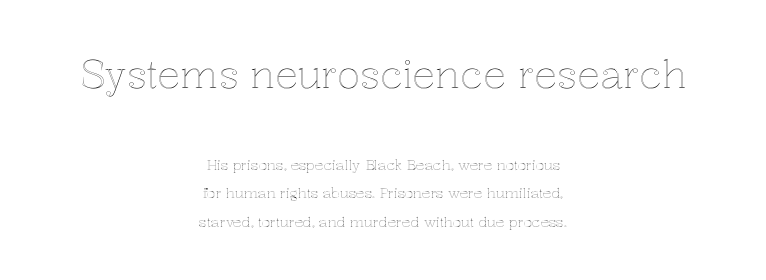
Q: Is the text italic (slanted)? A: No, it is upright.
Q: Is the text underlined? A: No.
Q: How is the paragraph aligned? A: Centered.
Q: Is the spacing between letters normal or unusually wide? A: Normal.
Q: Is the spacing between lines tight, normal or loose? A: Loose.
Q: Which block of text is set in a larger size, the first (top) or the second (bottom)? A: The first (top) one.
Q: Width (condensed, normal, or wide)? A: Normal.
Q: x-height? A: Medium.
Q: Monospaced? A: No.
